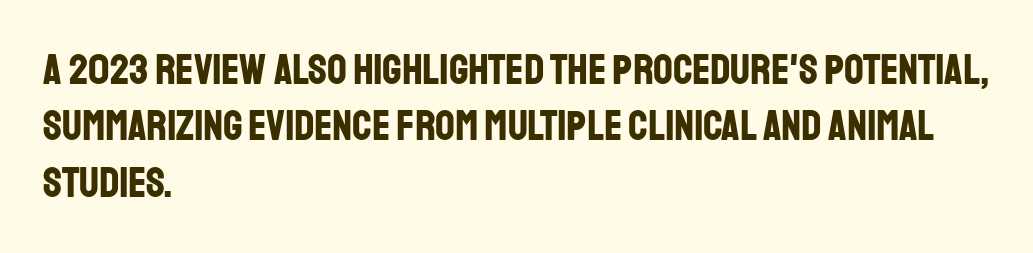
{"serif": "no", "italic": "no", "bold": "yes", "weight": "bold", "width": "condensed", "stroke_contrast": "low", "x_height": "large", "monospaced": "no", "underline": "no", "align": "left", "line_spacing": "normal", "line_spacing_ratio": 1.31, "letter_spacing": "normal", "letter_spacing_em": 0.0, "glyph_px": 43}
